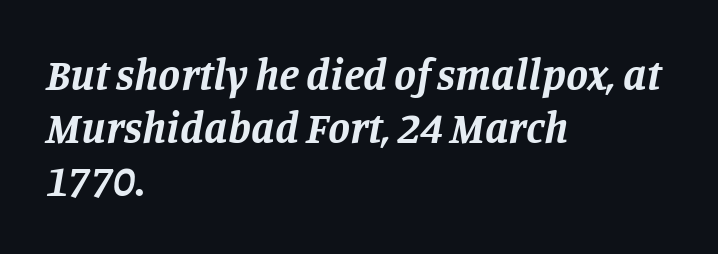
The image shows 44 px bold serif type, italic (leaning right); set left-aligned, line spacing 1.21x, normal letter spacing, not underlined; low stroke contrast and a large x-height.
